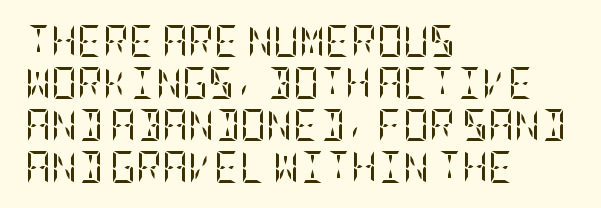
Q: Is the text bold? A: No.
Q: Is the text italic (slanted)? A: No, it is upright.
Q: Is the typeface a serif or a sans-serif typeface? A: Serif.
Q: Is the text underlined? A: No.
Q: How is the paragraph aligned? A: Left-aligned.
Q: Is the spacing between letters normal or unusually wide? A: Normal.
Q: Is the spacing between lines tight, normal or loose? A: Normal.
Q: Width (condensed, normal, or wide)? A: Condensed.
Q: Stroke contrast? A: Low.
Q: x-height? A: Large.
